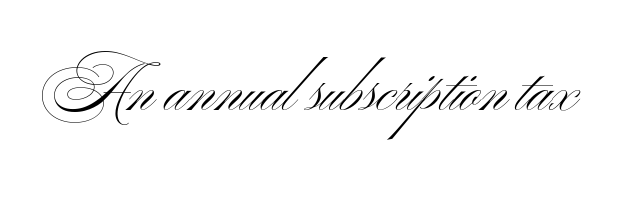
Q: Is the text bold? A: No.
Q: Is the text italic (slanted)? A: Yes.
Q: Is the typeface a serif or a sans-serif typeface? A: Sans-serif.
Q: Is the text underlined? A: No.
Q: Is the spacing between letters normal or unusually wide? A: Normal.
Q: Width (condensed, normal, or wide)? A: Wide.
Q: Stroke contrast? A: Medium.
Q: x-height? A: Small.
Q: Monospaced? A: No.
